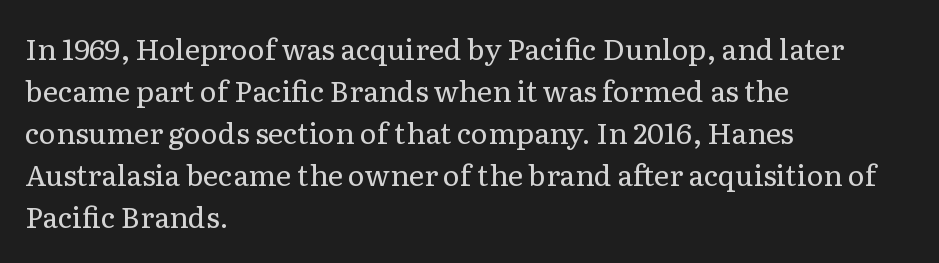
Teacher's note: observe the even left margin — that is flush-left alignment. These lines keep a tight, regular rhythm from letter to letter. Ordinary non-slanted type is in use. This sample has the flowing, uneven cadence of proportional lettering.
